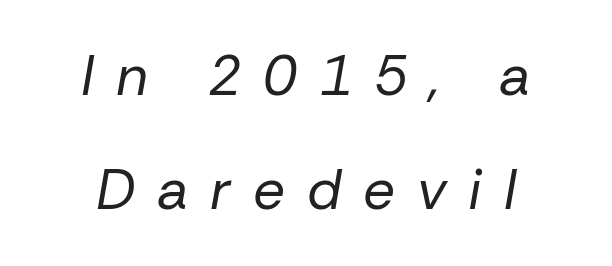
The image shows 56 px regular-weight type, italic (leaning right); set centered, loose line spacing (2.03x), unusually wide letter spacing (+0.39 em), not underlined; low stroke contrast and a medium x-height.
